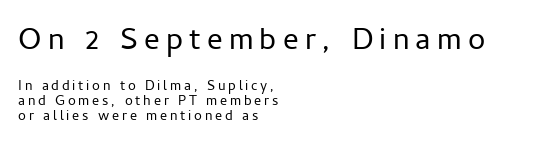
Q: Is the text bold? A: No.
Q: Is the text italic (slanted)? A: No, it is upright.
Q: Is the typeface a serif or a sans-serif typeface? A: Sans-serif.
Q: Is the text underlined? A: No.
Q: How is the paragraph aligned? A: Left-aligned.
Q: Is the spacing between letters normal or unusually wide? A: Unusually wide.
Q: Is the spacing between lines tight, normal or loose? A: Tight.
Q: Which block of text is set in a larger size, the first (top) or the second (bottom)? A: The first (top) one.
Q: Width (condensed, normal, or wide)? A: Normal.
Q: Stroke contrast? A: Low.
Q: x-height? A: Medium.
Q: Monospaced? A: No.
